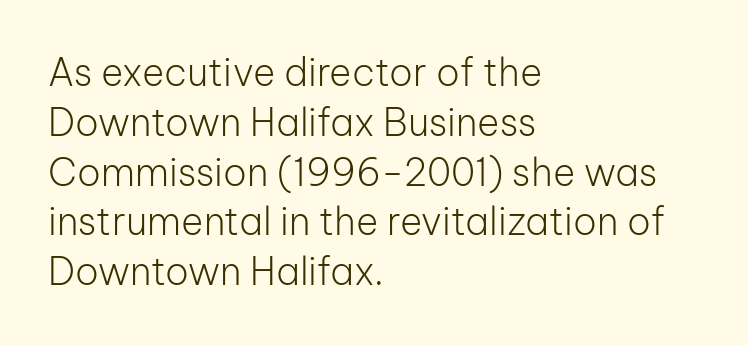
The image shows 38 px light sans-serif type, upright; set left-aligned, normal line spacing (1.31x), normal letter spacing, not underlined; low stroke contrast and a medium x-height.
